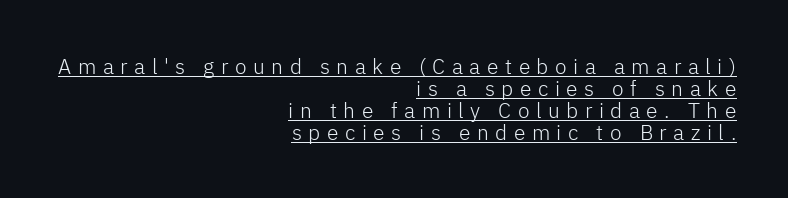
{"italic": "no", "bold": "no", "underline": "yes", "align": "right", "line_spacing": "tight", "line_spacing_ratio": 1.04, "letter_spacing": "wide", "letter_spacing_em": 0.31, "glyph_px": 21}
